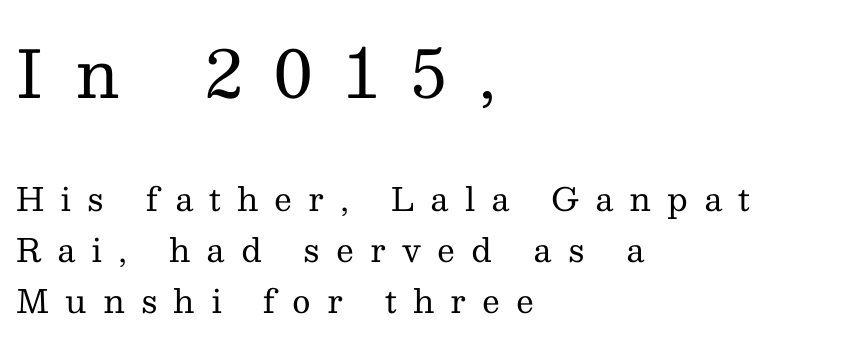
The compositor pushed each line to the left boundary. The letters advance in unequal steps, a hallmark of proportional type. Horizontal bands of white between lines are of average thickness. These glyphs show unthickened strokes, regular width or finer. Caption: upper text group enlarged, lower text group reduced. The tracking reads as deliberately expanded to a designer's eye.
